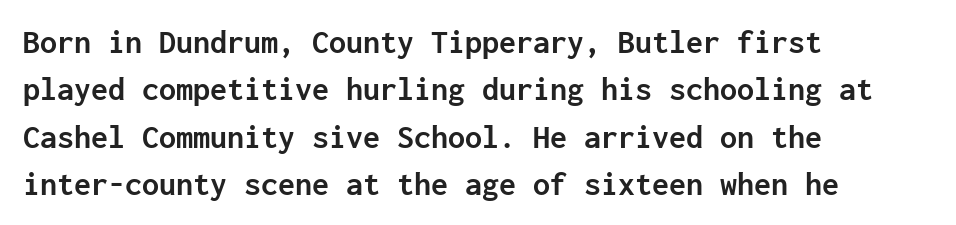
Q: Is the text bold? A: Yes.
Q: Is the text italic (slanted)? A: No, it is upright.
Q: Is the typeface a serif or a sans-serif typeface? A: Sans-serif.
Q: Is the text underlined? A: No.
Q: How is the paragraph aligned? A: Left-aligned.
Q: Is the spacing between letters normal or unusually wide? A: Normal.
Q: Is the spacing between lines tight, normal or loose? A: Normal.
Q: Width (condensed, normal, or wide)? A: Normal.
Q: Stroke contrast? A: Low.
Q: x-height? A: Medium.
Q: Monospaced? A: Yes.
